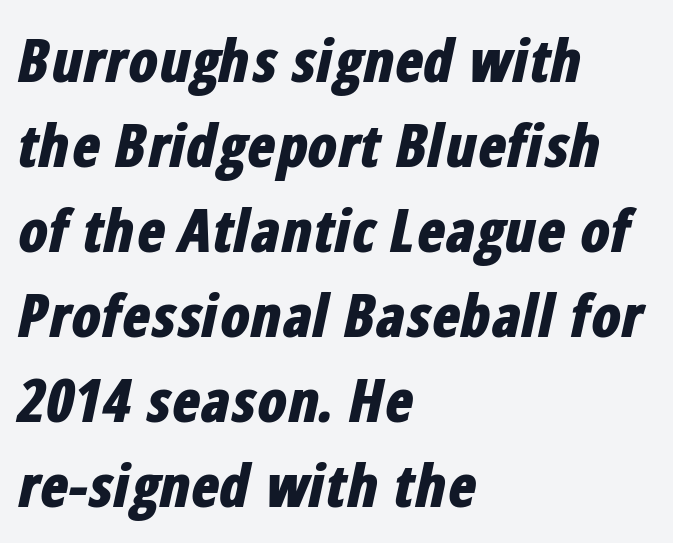
{"italic": "yes", "lean": "right", "slant_degrees": 12, "bold": "yes", "weight": "bold", "width": "condensed", "stroke_contrast": "low", "x_height": "medium", "monospaced": "no", "underline": "no", "align": "left", "line_spacing": "normal", "line_spacing_ratio": 1.44, "letter_spacing": "normal", "letter_spacing_em": 0.0, "glyph_px": 59}
